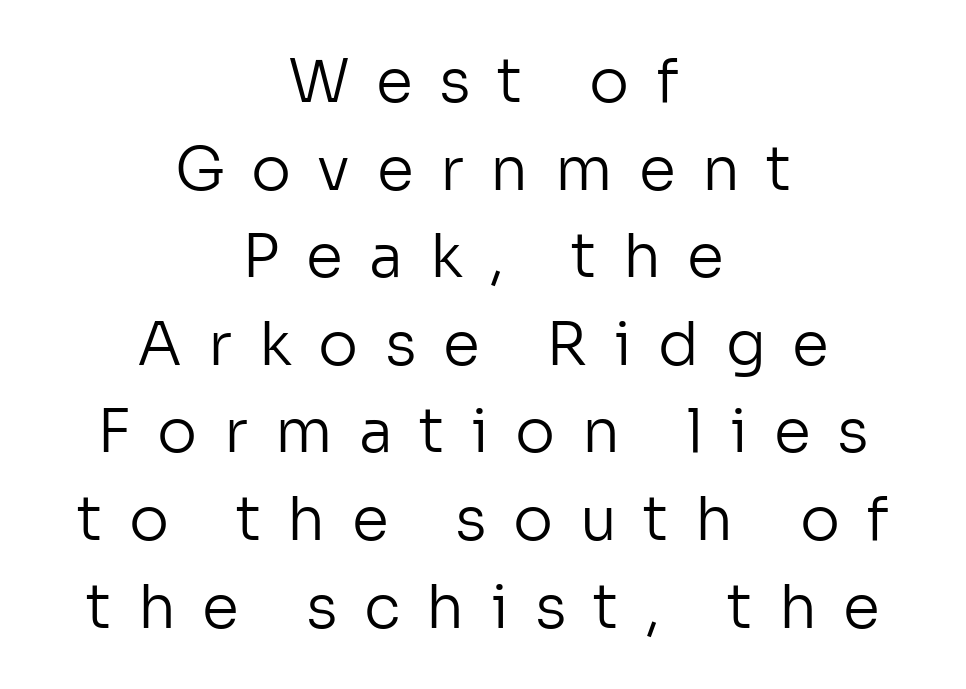
Q: Is the text bold? A: No.
Q: Is the text italic (slanted)? A: No, it is upright.
Q: Is the typeface a serif or a sans-serif typeface? A: Sans-serif.
Q: Is the text underlined? A: No.
Q: How is the paragraph aligned? A: Centered.
Q: Is the spacing between letters normal or unusually wide? A: Unusually wide.
Q: Is the spacing between lines tight, normal or loose? A: Normal.
Q: Width (condensed, normal, or wide)? A: Normal.
Q: Stroke contrast? A: Low.
Q: x-height? A: Medium.
Q: Monospaced? A: No.
